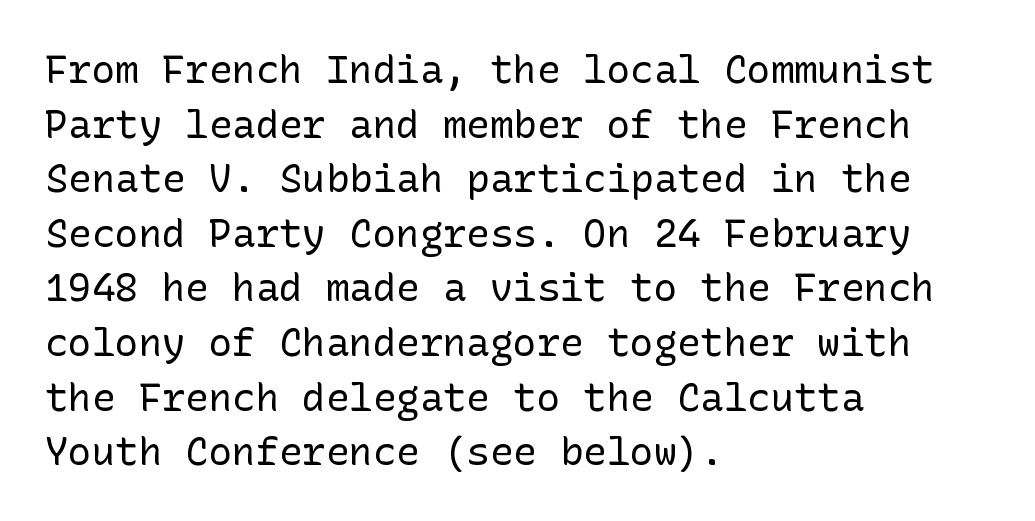
The image shows 39 px regular-weight sans-serif type, upright; set left-aligned, normal line spacing (1.4x), normal letter spacing, not underlined; low stroke contrast and a medium x-height.
